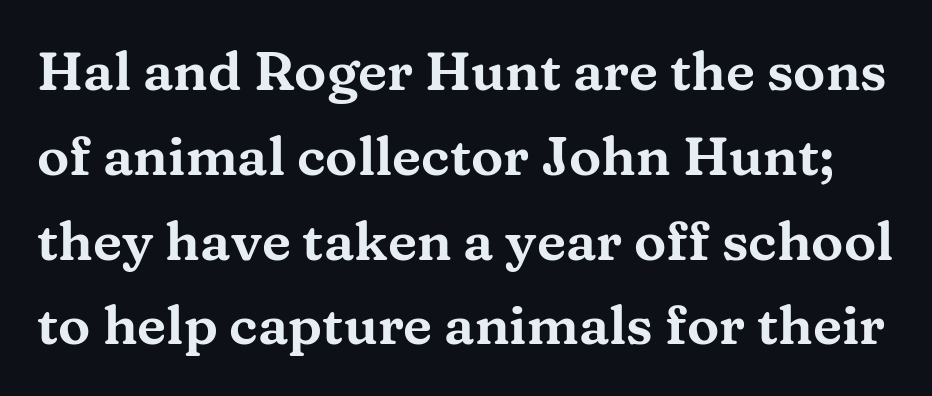
The letters carry serifs — small finishing strokes at the ends of their stems. The lettering holds an erect, upright posture throughout. Words float on clear page, feet unadorned. The rendering uses a moderate line-height, typical for paragraphs. You could not count columns in this text — the font is proportionally spaced. Short note: letters normally spaced.
